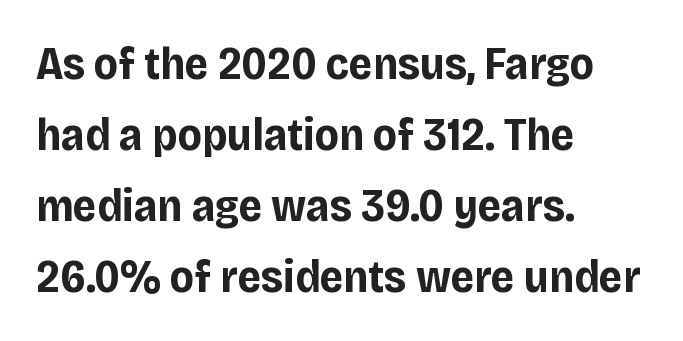
Caption: bold face, heavy strokes. This sample uses an upright cut, with every glyph sitting square on the baseline. Stroke terminals: plain, sans-serif. Characters follow at the spacing the type designer built in. Descender tails drop into unmarked territory.
